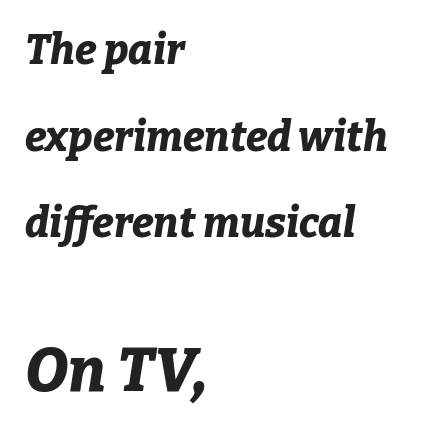
Each row of text sits above clean, open space. Notice how the stems are inclined rather than vertical — that's the hallmark of italics. Weight check: bold — yes, fully. Students, note that the glyphs here touch the page at normal intervals. The face used here is proportionally spaced, like ordinary book or web type.
